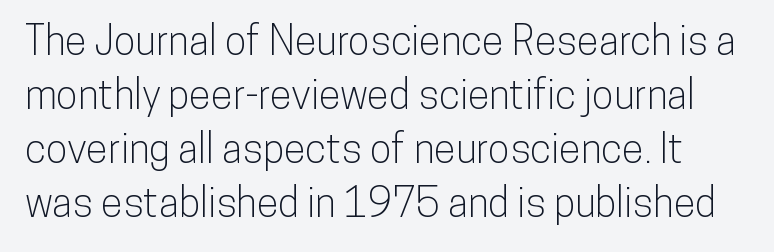
The image shows 40 px condensed sans-serif type, upright; set normal line spacing (1.35x), normal letter spacing, not underlined; low stroke contrast and a medium x-height.
